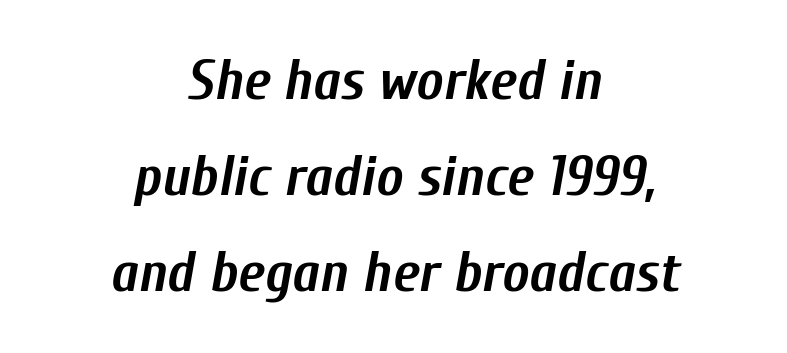
The image shows 57 px semibold, condensed type, italic (leaning right); set centered, normal line spacing (1.68x), normal letter spacing, not underlined; low stroke contrast and a medium x-height.
